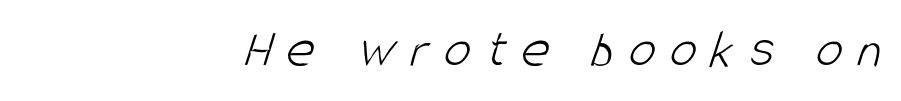
{"serif": "no", "bold": "no", "weight": "light", "width": "condensed", "stroke_contrast": "low", "x_height": "large", "monospaced": "no", "underline": "no", "align": "right", "letter_spacing": "wide", "letter_spacing_em": 0.26, "glyph_px": 55}
